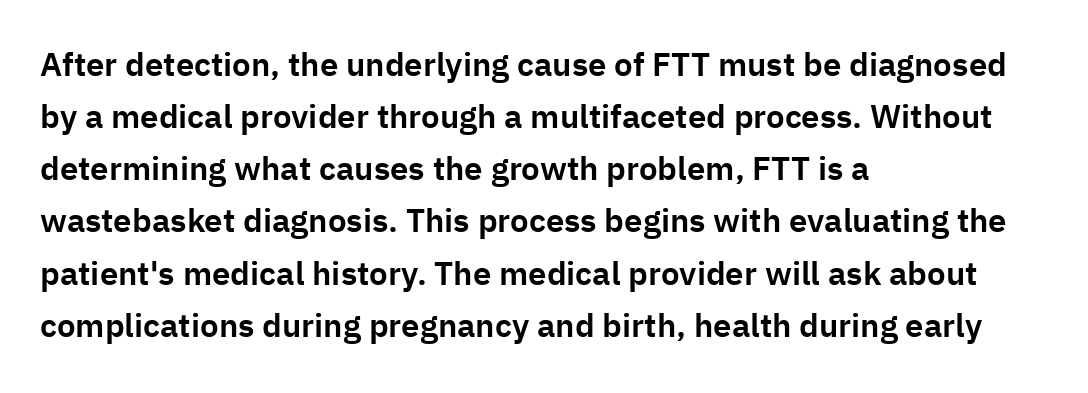
{"serif": "no", "italic": "no", "width": "normal", "stroke_contrast": "low", "x_height": "medium", "monospaced": "no", "underline": "no", "align": "left", "line_spacing": "normal", "line_spacing_ratio": 1.58, "letter_spacing": "normal", "letter_spacing_em": 0.0, "glyph_px": 33}
